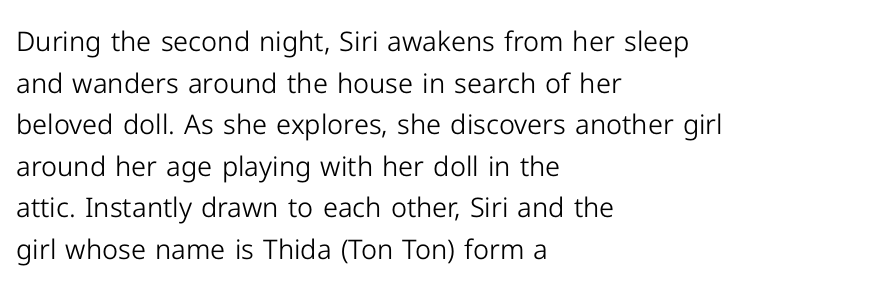
{"italic": "no", "bold": "no", "underline": "no", "align": "left", "line_spacing": "normal", "line_spacing_ratio": 1.54, "letter_spacing": "normal", "letter_spacing_em": 0.0, "glyph_px": 27}
